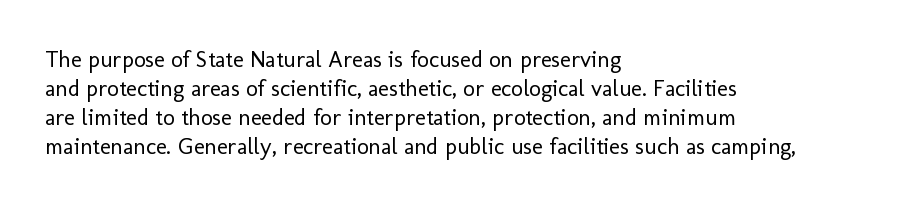
The image shows 23 px text type, upright; set left-aligned, normal line spacing (1.26x), normal letter spacing, not underlined.
